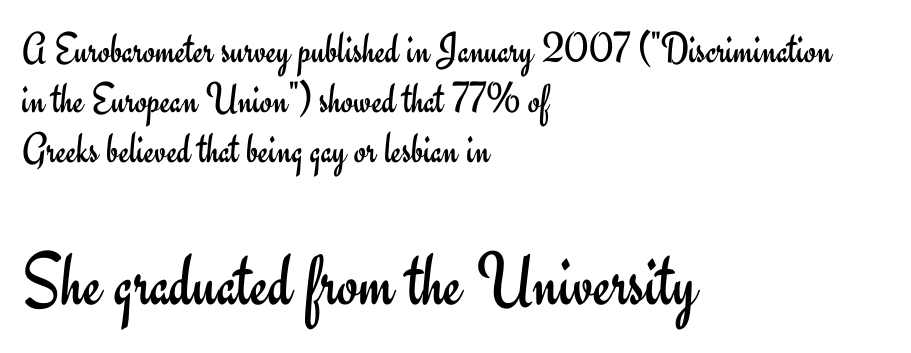
Q: Is the text bold? A: No.
Q: Is the text italic (slanted)? A: Yes.
Q: Is the typeface a serif or a sans-serif typeface? A: Sans-serif.
Q: Is the text underlined? A: No.
Q: How is the paragraph aligned? A: Left-aligned.
Q: Is the spacing between letters normal or unusually wide? A: Normal.
Q: Is the spacing between lines tight, normal or loose? A: Tight.
Q: Which block of text is set in a larger size, the first (top) or the second (bottom)? A: The second (bottom) one.
Q: Width (condensed, normal, or wide)? A: Normal.
Q: Stroke contrast? A: Low.
Q: x-height? A: Small.
Q: Monospaced? A: No.
